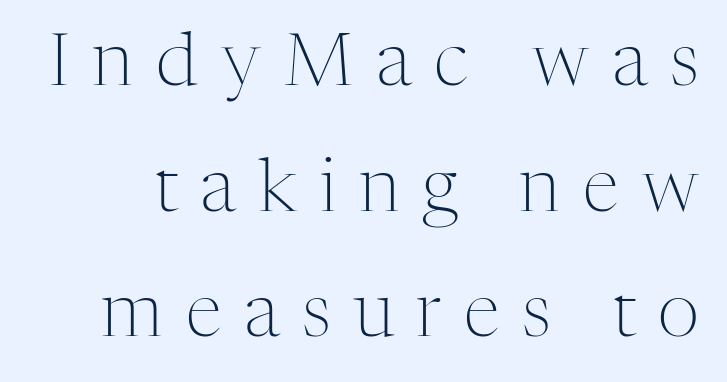
Q: Is the text bold? A: No.
Q: Is the text italic (slanted)? A: No, it is upright.
Q: Is the typeface a serif or a sans-serif typeface? A: Serif.
Q: Is the text underlined? A: No.
Q: Is the spacing between letters normal or unusually wide? A: Unusually wide.
Q: Width (condensed, normal, or wide)? A: Normal.
Q: Stroke contrast? A: Medium.
Q: x-height? A: Medium.
Q: Monospaced? A: No.
